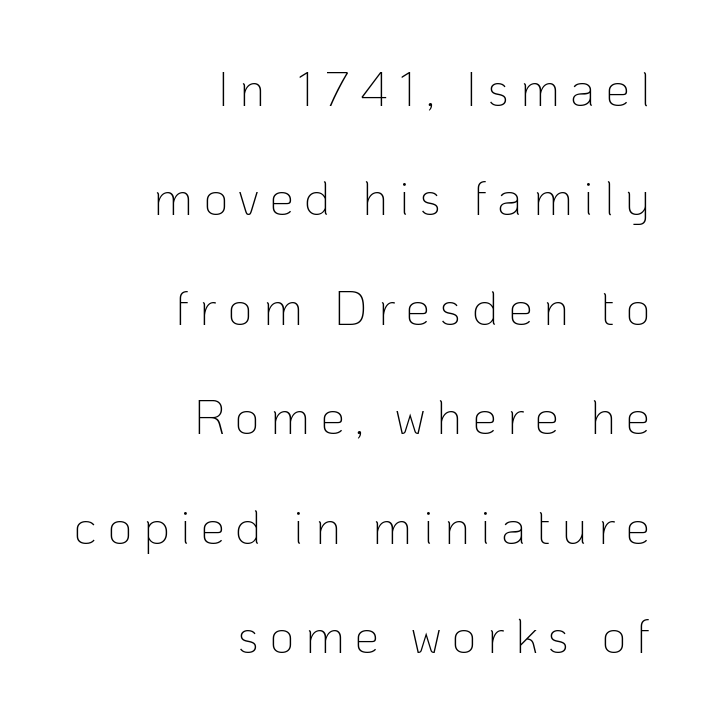
Q: Is the text bold? A: No.
Q: Is the text italic (slanted)? A: No, it is upright.
Q: Is the typeface a serif or a sans-serif typeface? A: Sans-serif.
Q: Is the text underlined? A: No.
Q: How is the paragraph aligned? A: Right-aligned.
Q: Is the spacing between letters normal or unusually wide? A: Unusually wide.
Q: Is the spacing between lines tight, normal or loose? A: Loose.
Q: Width (condensed, normal, or wide)? A: Normal.
Q: Stroke contrast? A: Low.
Q: x-height? A: Medium.
Q: Monospaced? A: No.
